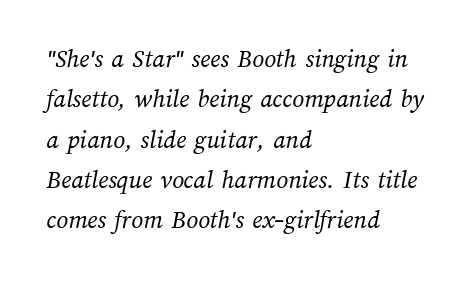
The image shows 26 px text type; set left-aligned, normal line spacing (1.55x), normal letter spacing, not underlined.
